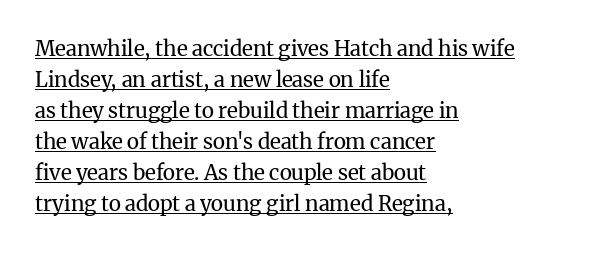
The image shows 21 px text type, upright; set left-aligned, normal line spacing (1.48x), normal letter spacing, underlined.
